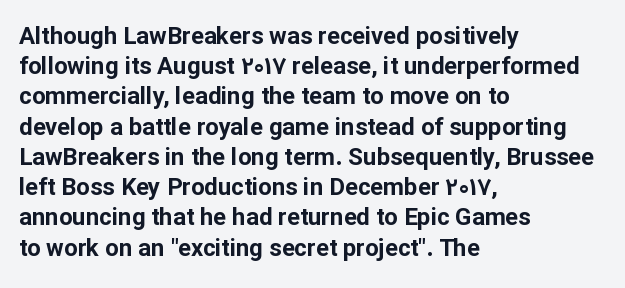
The ragged edge is on the right, which tells us the setting is flush left. The space beneath each line is pristine and unruled. This rendering leaves character spacing at its baseline value. The passage shown stacks its lines at a standard gap. Italic? Not at all — the glyphs are vertical. Emphasis by weight is at full strength: bold.
